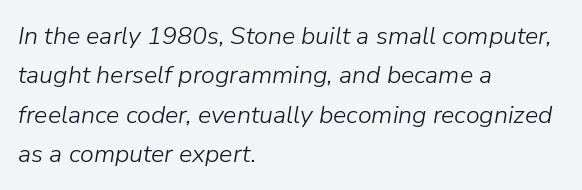
The passage shown is not bold in any degree. Between one letter and the next there's only the usual sliver of space. One-word summary of the alignment: left. These lines sit exactly where default settings would place them. Underlining? Definitely not there.
